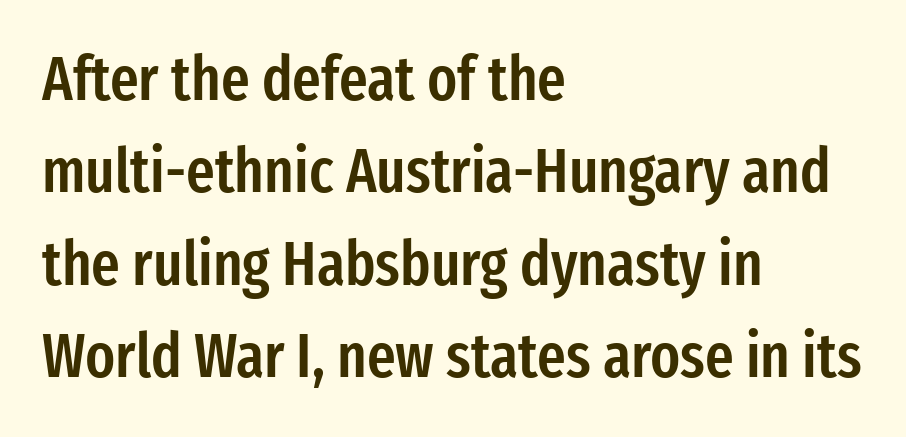
The image shows 62 px semibold, condensed sans-serif type, upright; set left-aligned, normal line spacing (1.49x), normal letter spacing, not underlined; low stroke contrast and a medium x-height.
